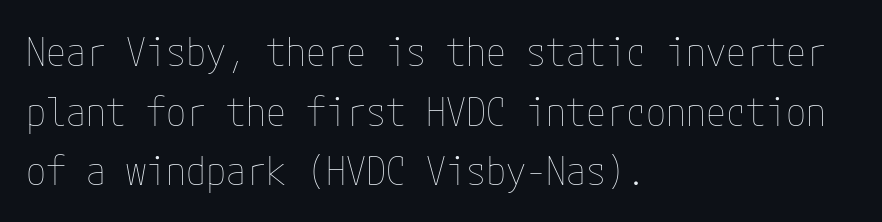
Horizontal alignment here is leftward, the default for most running prose. Bare-footed words on every line. The tracking reads as untouched default to a designer's eye. Is there much room between lines? A standard amount, neither cramped nor airy. The weight would be labelled regular, book, light, or lighter still.
